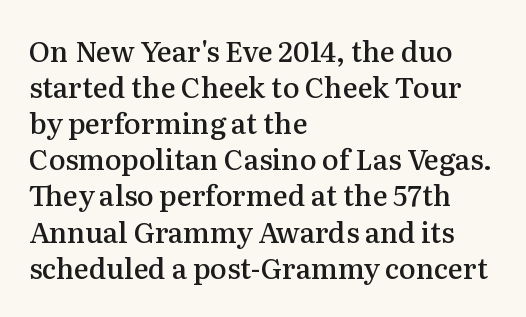
Q: Is the text bold? A: Semi-bold.
Q: Is the text italic (slanted)? A: No, it is upright.
Q: Is the typeface a serif or a sans-serif typeface? A: Serif.
Q: Is the text underlined? A: No.
Q: How is the paragraph aligned? A: Left-aligned.
Q: Is the spacing between letters normal or unusually wide? A: Normal.
Q: Is the spacing between lines tight, normal or loose? A: Normal.
Q: Width (condensed, normal, or wide)? A: Normal.
Q: Stroke contrast? A: Medium.
Q: x-height? A: Medium.
Q: Monospaced? A: No.
